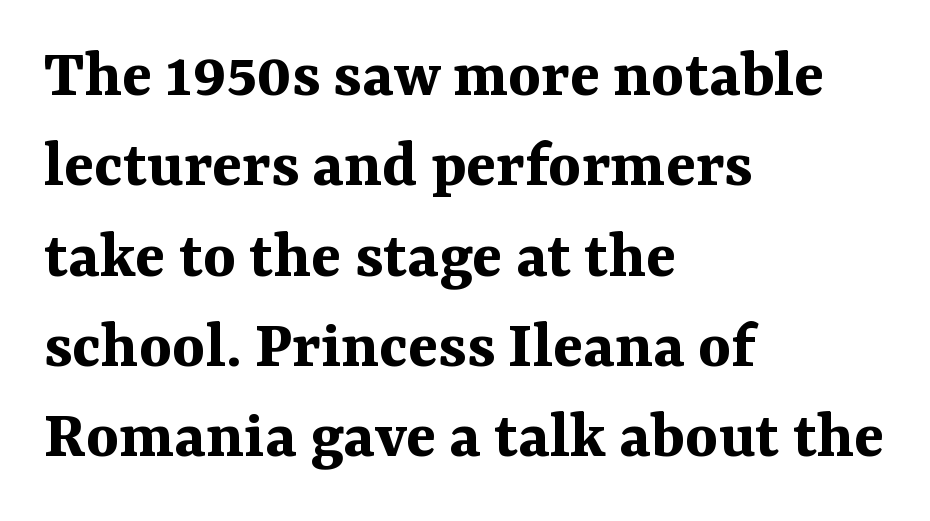
{"serif": "yes", "italic": "no", "bold": "yes", "weight": "bold", "width": "normal", "stroke_contrast": "medium", "x_height": "medium", "monospaced": "no", "underline": "no", "align": "left", "line_spacing": "normal", "line_spacing_ratio": 1.29, "letter_spacing": "normal", "letter_spacing_em": 0.0, "glyph_px": 70}
